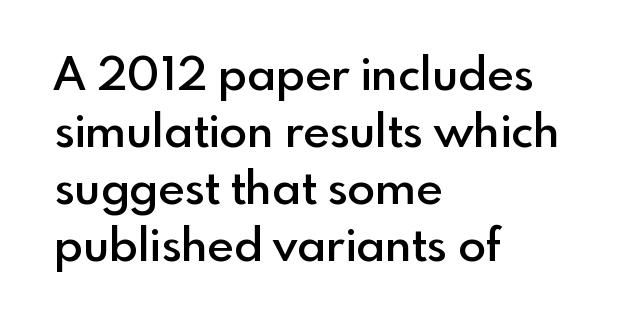
A roman cut, with each character standing at attention. What kind of face is this? One without serifs — a sans. These words are printed semibold, heavier than regular yet not bold. This sample uses plain, unmodified letter spacing. A typesetter would call this proportional, since set widths differ per character. The paragraph shown leans on its left margin.
